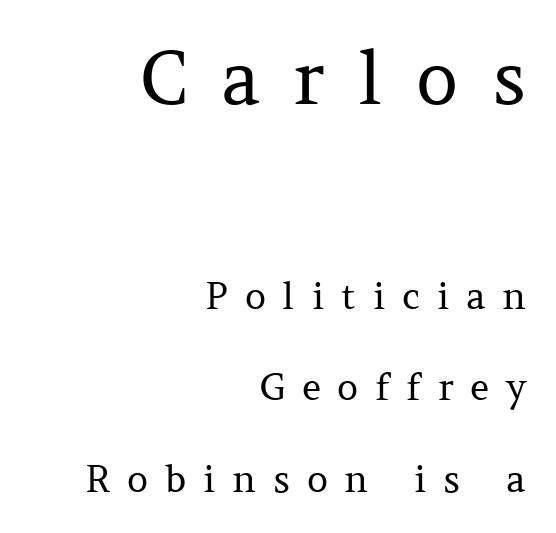
Q: Is the text bold? A: No.
Q: Is the text italic (slanted)? A: No, it is upright.
Q: Is the typeface a serif or a sans-serif typeface? A: Serif.
Q: Is the text underlined? A: No.
Q: How is the paragraph aligned? A: Right-aligned.
Q: Is the spacing between letters normal or unusually wide? A: Unusually wide.
Q: Is the spacing between lines tight, normal or loose? A: Loose.
Q: Which block of text is set in a larger size, the first (top) or the second (bottom)? A: The first (top) one.
Q: Width (condensed, normal, or wide)? A: Normal.
Q: Stroke contrast? A: Medium.
Q: x-height? A: Medium.
Q: Monospaced? A: No.
